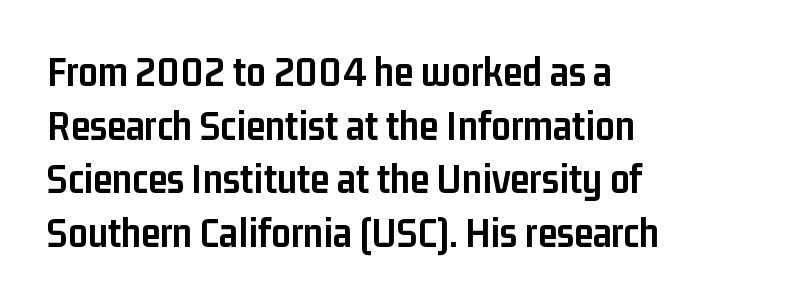
Q: Is the text bold? A: Yes.
Q: Is the text italic (slanted)? A: No, it is upright.
Q: Is the typeface a serif or a sans-serif typeface? A: Sans-serif.
Q: Is the text underlined? A: No.
Q: How is the paragraph aligned? A: Left-aligned.
Q: Is the spacing between letters normal or unusually wide? A: Normal.
Q: Is the spacing between lines tight, normal or loose? A: Normal.
Q: Width (condensed, normal, or wide)? A: Condensed.
Q: Stroke contrast? A: Low.
Q: x-height? A: Medium.
Q: Monospaced? A: No.
